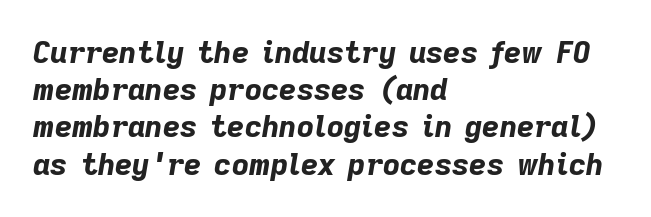
{"italic": "yes", "lean": "right", "slant_degrees": 9, "bold": "yes", "weight": "bold", "width": "normal", "stroke_contrast": "low", "x_height": "medium", "monospaced": "no", "underline": "no", "align": "left", "line_spacing_ratio": 1.24, "letter_spacing": "normal", "letter_spacing_em": 0.0, "glyph_px": 30}
